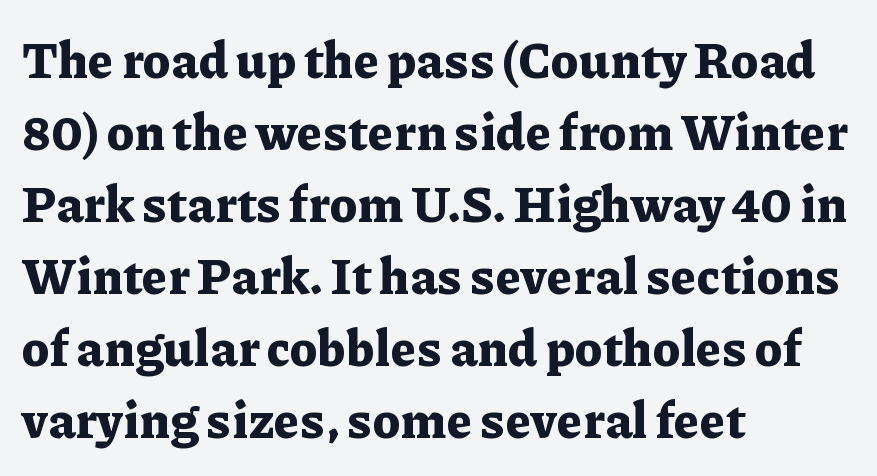
{"serif": "yes", "italic": "no", "bold": "yes", "weight": "bold", "width": "normal", "stroke_contrast": "low", "x_height": "medium", "monospaced": "no", "underline": "no", "align": "left", "line_spacing": "normal", "line_spacing_ratio": 1.44, "letter_spacing": "normal", "letter_spacing_em": 0.0, "glyph_px": 50}
